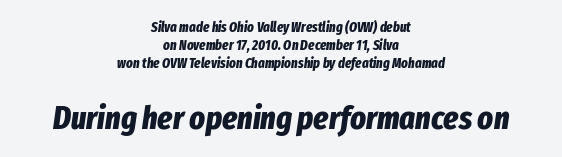
The image shows 33 px bold, condensed type, italic (leaning right); set centered, normal line spacing (1.28x), normal letter spacing, not underlined; the second (bottom) block is 2.36x larger; low stroke contrast and a medium x-height.
